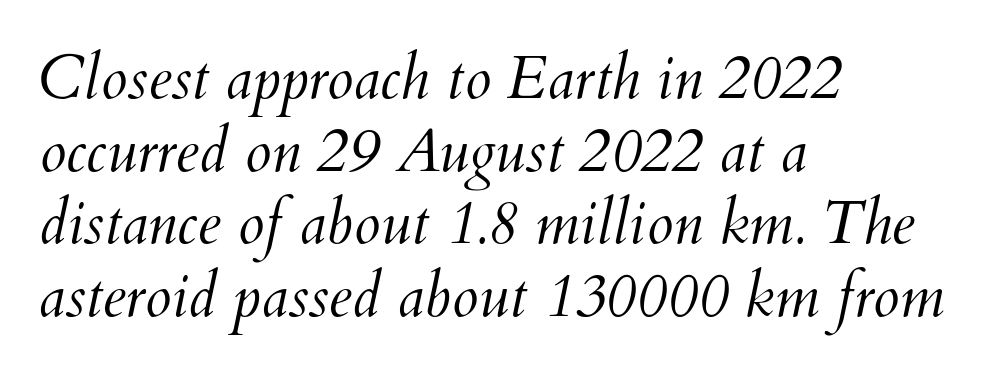
Q: Is the text bold? A: No.
Q: Is the text italic (slanted)? A: Yes, it leans right by about 12 degrees.
Q: Is the text underlined? A: No.
Q: How is the paragraph aligned? A: Left-aligned.
Q: Is the spacing between letters normal or unusually wide? A: Normal.
Q: Width (condensed, normal, or wide)? A: Normal.
Q: Stroke contrast? A: Medium.
Q: x-height? A: Small.
Q: Monospaced? A: No.
